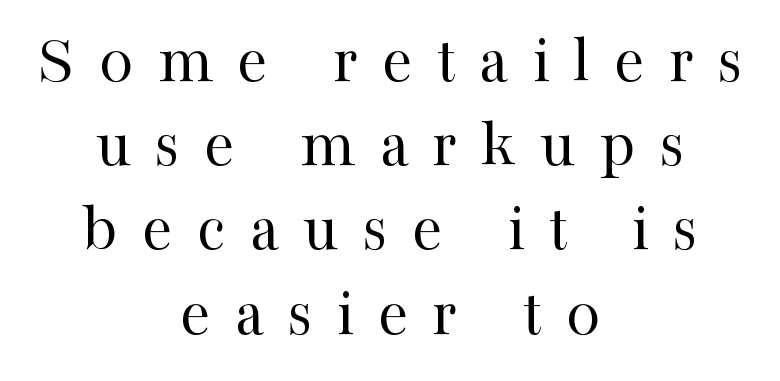
Both edges are ragged and mirror each other, which tells us the setting is centered. Is this a sans? No — the strokes have serifs. Every character sits straight up, as roman type does. The strokes are not fattened; the text isn't bold.
